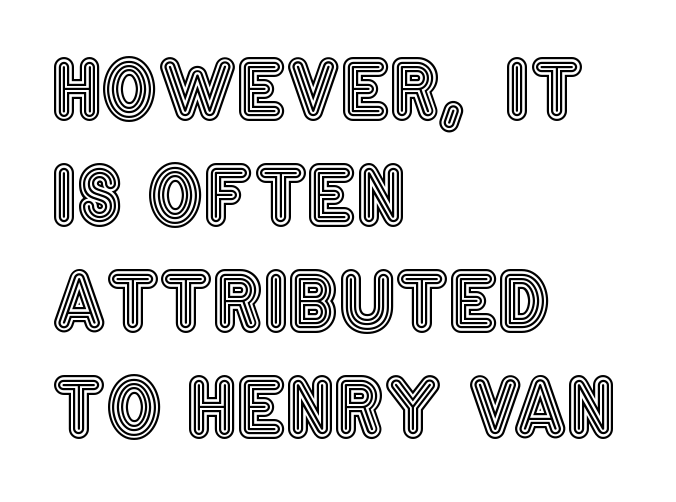
{"italic": "no", "width": "condensed", "x_height": "large", "monospaced": "no", "underline": "no", "align": "left", "line_spacing": "normal", "line_spacing_ratio": 1.36, "letter_spacing": "normal", "letter_spacing_em": 0.0, "glyph_px": 78}
